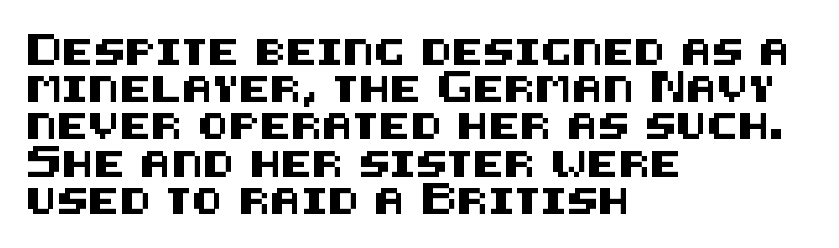
{"italic": "no", "underline": "no", "align": "left", "line_spacing": "normal", "line_spacing_ratio": 1.43, "letter_spacing": "normal", "letter_spacing_em": 0.0, "glyph_px": 26}
